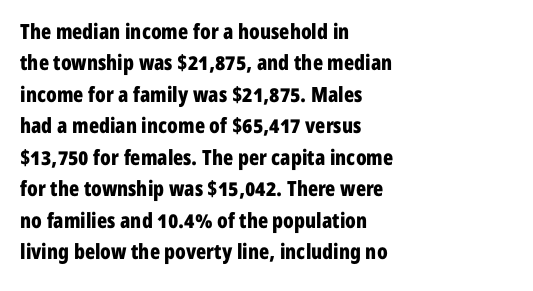
Q: Is the text bold? A: Yes.
Q: Is the text italic (slanted)? A: No, it is upright.
Q: Is the text underlined? A: No.
Q: How is the paragraph aligned? A: Left-aligned.
Q: Is the spacing between letters normal or unusually wide? A: Normal.
Q: Is the spacing between lines tight, normal or loose? A: Normal.
